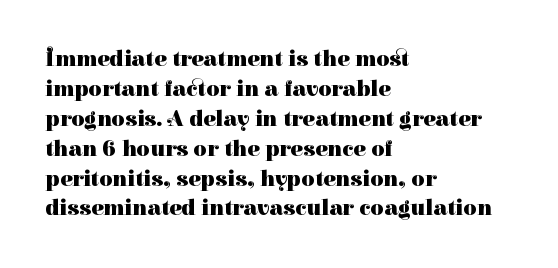
The image shows 23 px bold type, upright; set left-aligned, normal line spacing (1.3x), normal letter spacing, not underlined.
